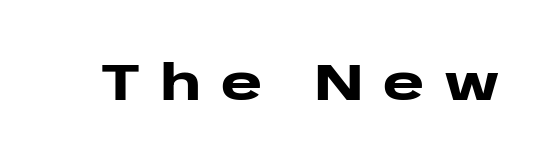
Q: Is the text bold? A: Yes.
Q: Is the text italic (slanted)? A: No, it is upright.
Q: Is the typeface a serif or a sans-serif typeface? A: Sans-serif.
Q: Is the text underlined? A: No.
Q: Is the spacing between letters normal or unusually wide? A: Unusually wide.
Q: Width (condensed, normal, or wide)? A: Wide.
Q: Stroke contrast? A: Low.
Q: x-height? A: Large.
Q: Monospaced? A: No.
